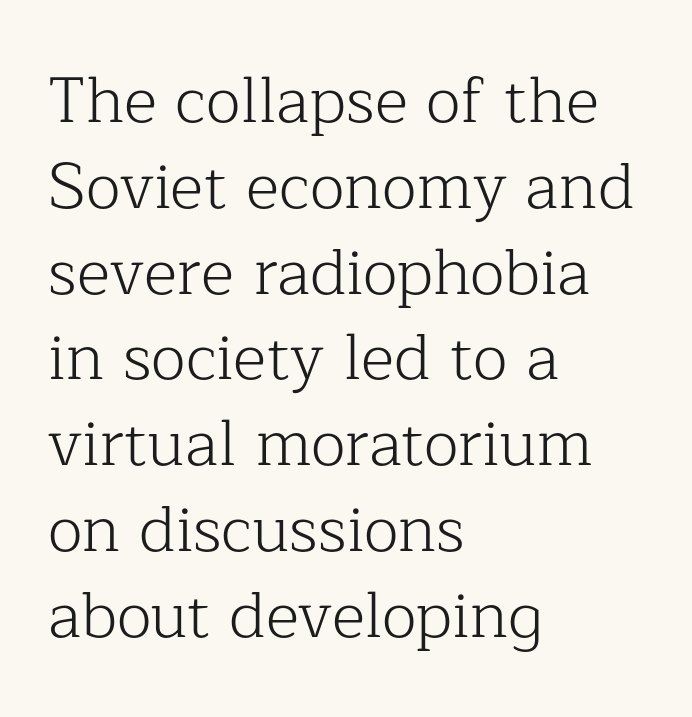
Q: Is the text bold? A: No.
Q: Is the text italic (slanted)? A: No, it is upright.
Q: Is the typeface a serif or a sans-serif typeface? A: Serif.
Q: Is the text underlined? A: No.
Q: How is the paragraph aligned? A: Left-aligned.
Q: Is the spacing between letters normal or unusually wide? A: Normal.
Q: Is the spacing between lines tight, normal or loose? A: Normal.
Q: Width (condensed, normal, or wide)? A: Normal.
Q: Stroke contrast? A: Low.
Q: x-height? A: Medium.
Q: Monospaced? A: No.
